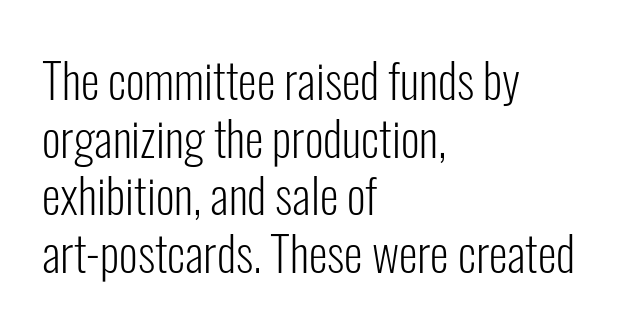
The image shows 48 px light, condensed sans-serif type, upright; set left-aligned, line spacing 1.2x, normal letter spacing, not underlined; low stroke contrast and a medium x-height.
